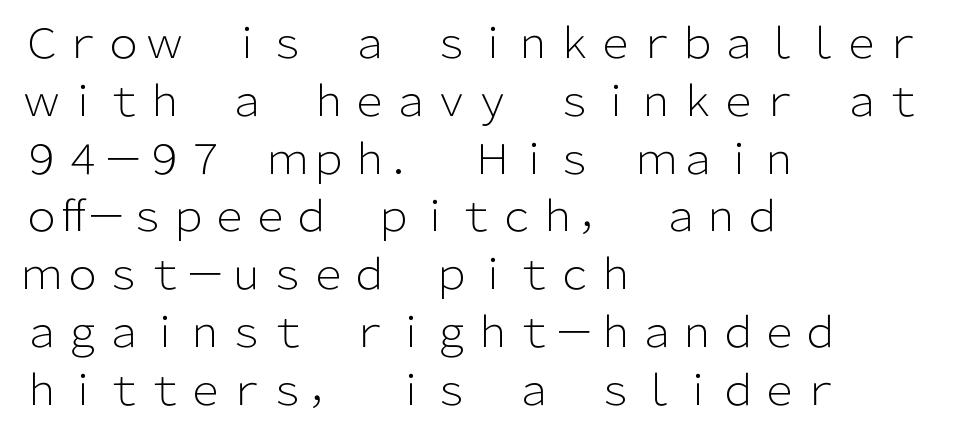
Q: Is the text bold? A: No.
Q: Is the text italic (slanted)? A: No, it is upright.
Q: Is the typeface a serif or a sans-serif typeface? A: Sans-serif.
Q: Is the text underlined? A: No.
Q: How is the paragraph aligned? A: Left-aligned.
Q: Is the spacing between letters normal or unusually wide? A: Normal.
Q: Is the spacing between lines tight, normal or loose? A: Normal.
Q: Width (condensed, normal, or wide)? A: Normal.
Q: Stroke contrast? A: Low.
Q: x-height? A: Medium.
Q: Monospaced? A: No.
